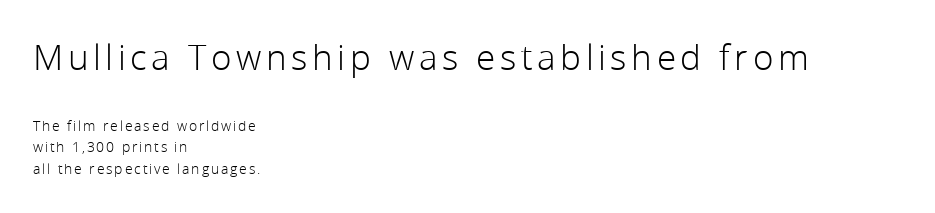
The baseline area is clear. The face used here is proportionally spaced, like ordinary book or web type. Vertically, the passage feels balanced, rows spaced as you'd expect. Typographically, this falls in the sans-serif category.
